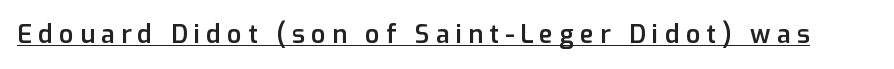
Q: Is the text bold? A: Semi-bold.
Q: Is the text italic (slanted)? A: No, it is upright.
Q: Is the text underlined? A: Yes.
Q: Is the spacing between letters normal or unusually wide? A: Unusually wide.
